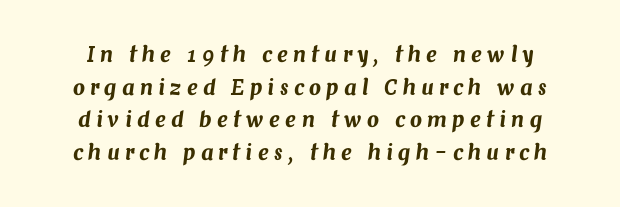
Q: Is the text italic (slanted)? A: Yes, it leans right by about 7 degrees.
Q: Is the text underlined? A: No.
Q: Is the spacing between letters normal or unusually wide? A: Unusually wide.
Q: Is the spacing between lines tight, normal or loose? A: Normal.
